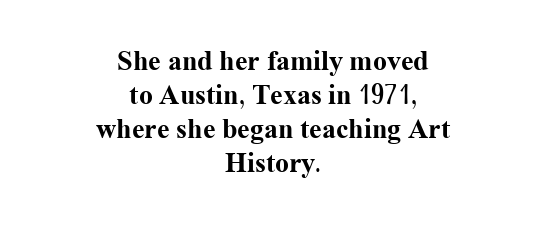
{"serif": "yes", "italic": "no", "bold": "yes", "weight": "bold", "width": "normal", "stroke_contrast": "medium", "x_height": "medium", "monospaced": "no", "underline": "no", "align": "center", "line_spacing_ratio": 1.21, "letter_spacing": "normal", "letter_spacing_em": 0.0, "glyph_px": 28}
